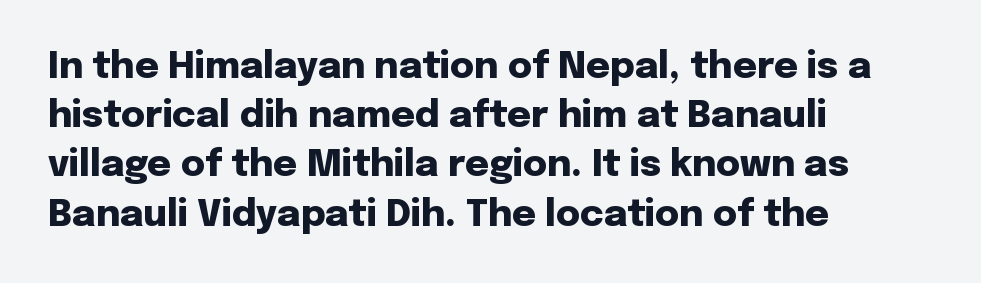
{"serif": "no", "italic": "no", "bold": "yes", "weight": "heavy", "width": "normal", "stroke_contrast": "low", "x_height": "medium", "monospaced": "no", "underline": "no", "align": "left", "line_spacing": "normal", "line_spacing_ratio": 1.33, "letter_spacing": "normal", "letter_spacing_em": 0.0, "glyph_px": 37}
